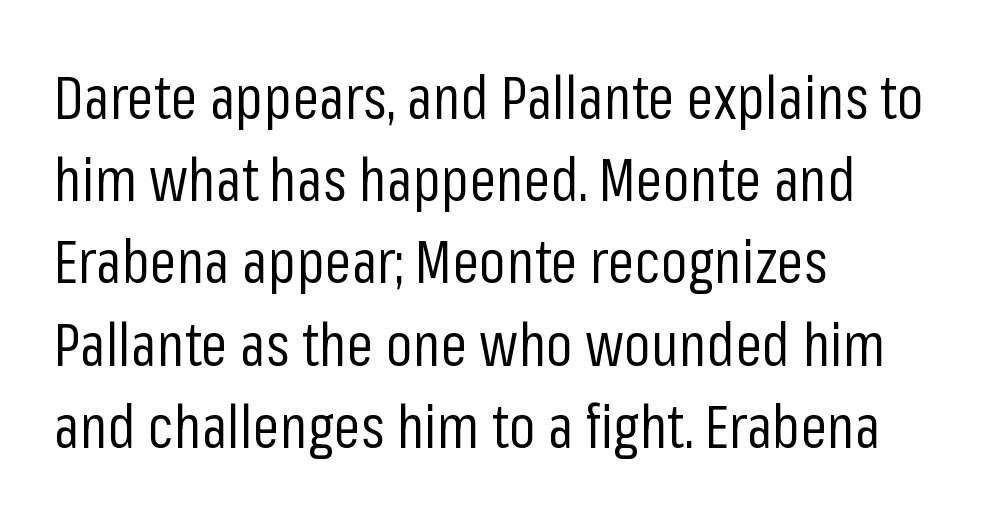
This rendering employs a face without finishing strokes, i.e., a sans-serif. Is there any slant? The stems are plumb. Words float on clear page, feet unadorned. Inter-character spacing is left at the font's built-in metrics. Spacing verdict: proportional, widths tailored to each character. The passage is arranged the way most books set body copy — flush left.
